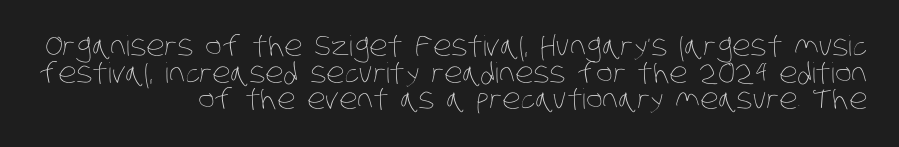
Q: Is the text bold? A: No.
Q: Is the text underlined? A: No.
Q: How is the paragraph aligned? A: Right-aligned.
Q: Is the spacing between letters normal or unusually wide? A: Normal.
Q: Is the spacing between lines tight, normal or loose? A: Tight.
Q: Width (condensed, normal, or wide)? A: Condensed.
Q: Stroke contrast? A: Low.
Q: x-height? A: Large.
Q: Monospaced? A: No.
